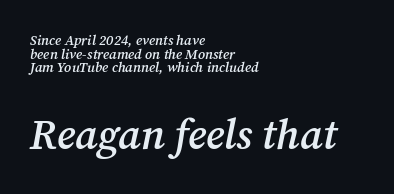
Teacher's note: observe the even left margin — that is flush-left alignment. Set as a demibold, roughly 600 on the weight scale. Underlining? Definitely not there. Leading is clearly below the norm, producing a dense column. Character widths vary here, with narrow letters taking less room than wide ones. The rendering applies a slant to the glyphs.
